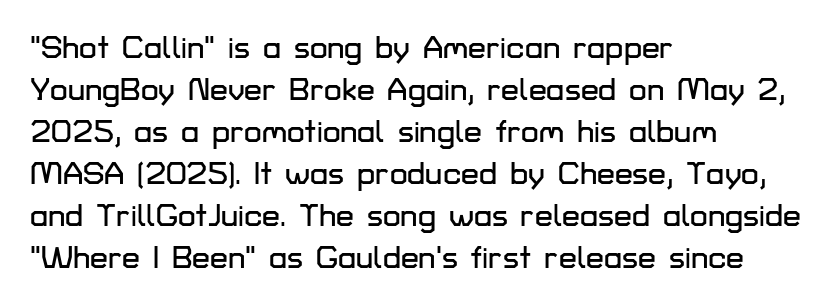
The image shows 32 px sans-serif type, upright; set left-aligned, normal line spacing (1.31x), normal letter spacing, not underlined; low stroke contrast and a medium x-height.
